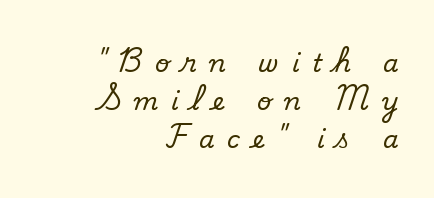
The image shows 25 px text type; set right-aligned, normal line spacing (1.53x), unusually wide letter spacing (+0.5 em), not underlined.
